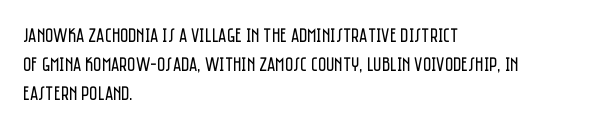
Vertical strokes here are truly vertical. The typesetting does not lean heavy: it is not bold. These lines keep a tight, regular rhythm from letter to letter. Anything drawn beneath the words? Only blank space. The designer left line spacing at the default. Caption: multi-line text, flush left, ragged right.
